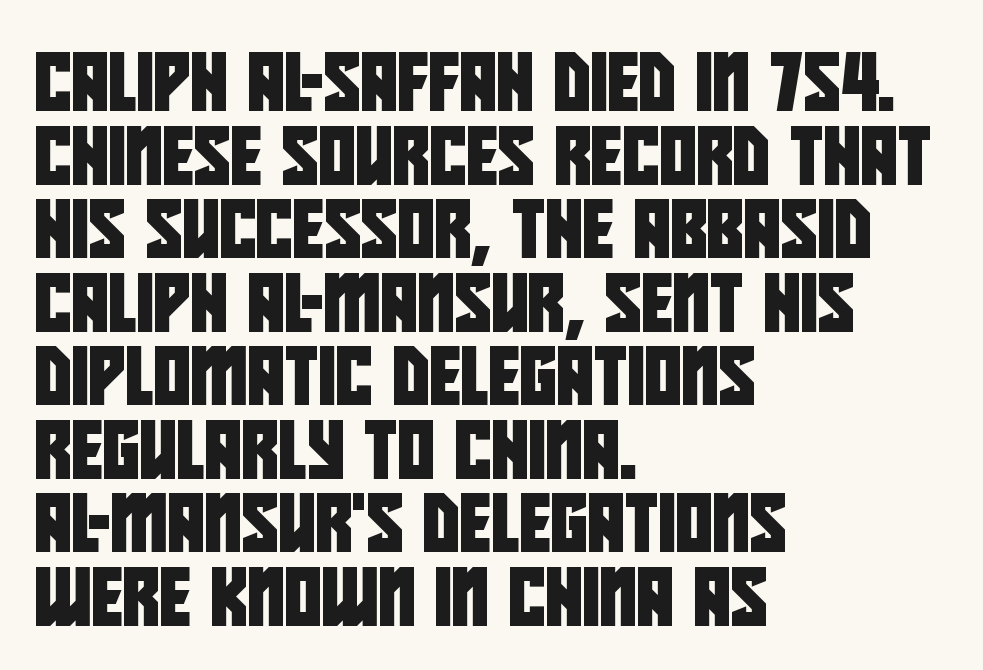
Q: Is the typeface a serif or a sans-serif typeface? A: Sans-serif.
Q: Is the text underlined? A: No.
Q: How is the paragraph aligned? A: Left-aligned.
Q: Is the spacing between letters normal or unusually wide? A: Normal.
Q: Is the spacing between lines tight, normal or loose? A: Normal.
Q: Width (condensed, normal, or wide)? A: Condensed.
Q: Stroke contrast? A: Low.
Q: x-height? A: Large.
Q: Monospaced? A: No.
